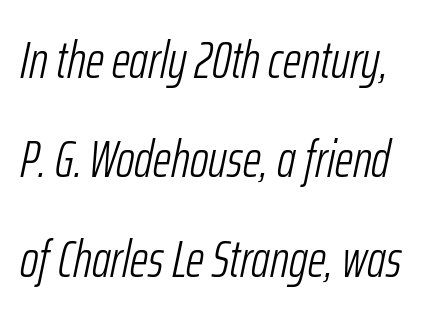
Q: Is the text bold? A: No.
Q: Is the text italic (slanted)? A: Yes, it leans right by about 12 degrees.
Q: Is the text underlined? A: No.
Q: Is the spacing between letters normal or unusually wide? A: Normal.
Q: Is the spacing between lines tight, normal or loose? A: Loose.
Q: Width (condensed, normal, or wide)? A: Condensed.
Q: Stroke contrast? A: Low.
Q: x-height? A: Medium.
Q: Monospaced? A: No.
